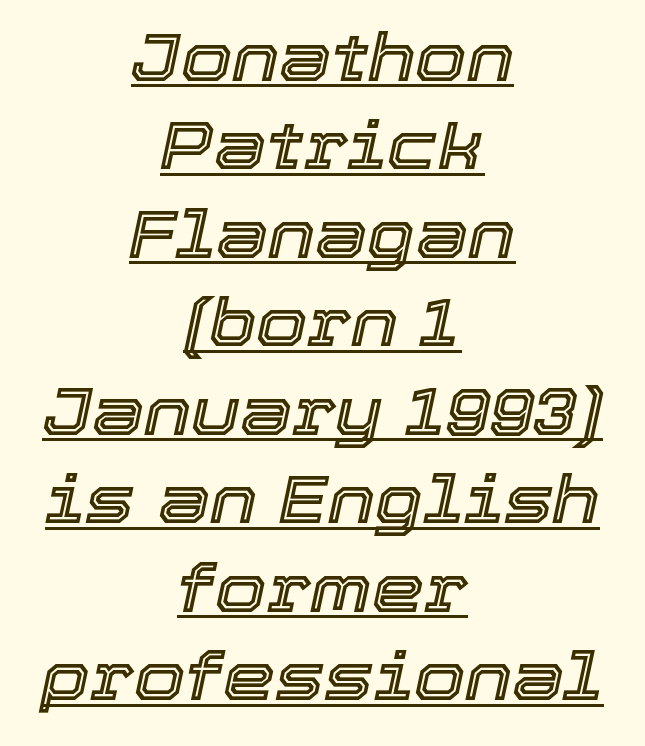
The image shows 66 px text type, italic (leaning right); set centered, normal line spacing (1.34x), normal letter spacing, underlined; a medium x-height.
